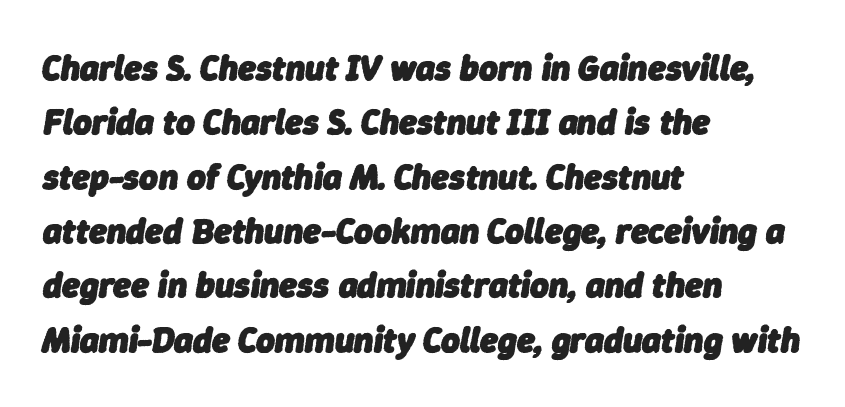
{"italic": "yes", "lean": "right", "slant_degrees": 9, "bold": "yes", "weight": "heavy", "width": "normal", "stroke_contrast": "low", "x_height": "medium", "monospaced": "no", "underline": "no", "align": "left", "line_spacing": "normal", "line_spacing_ratio": 1.51, "letter_spacing": "normal", "letter_spacing_em": 0.0, "glyph_px": 36}
